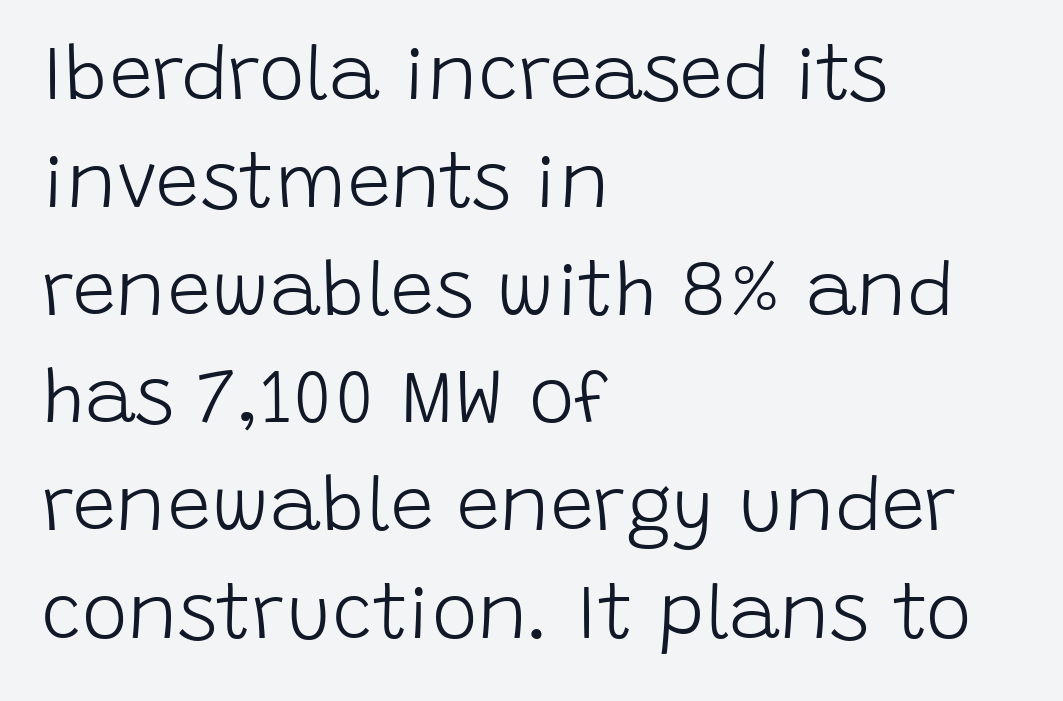
The image shows 77 px light sans-serif type, upright; set left-aligned, normal line spacing (1.4x), normal letter spacing, not underlined; low stroke contrast and a large x-height.
